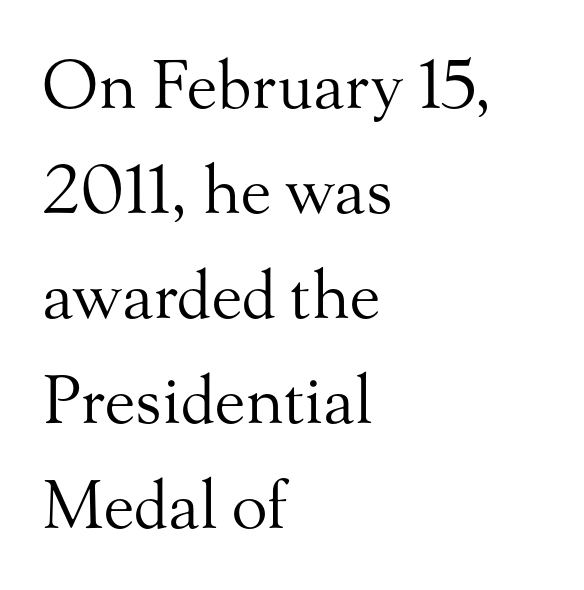
A typesetter would label this face a serif. The rows are spaced the way most documents space them. The face used here is proportionally spaced, like ordinary book or web type. No chunkiness to these letters — they're not bold. Honestly, there is no underline to notice here at all. Each word holds together tightly as a unit, with standard inter-letter gaps.
